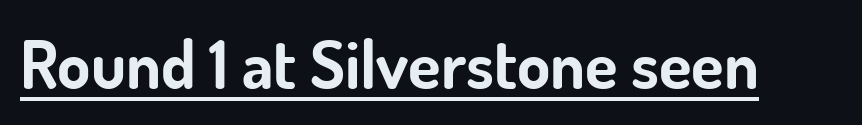
{"serif": "no", "italic": "no", "bold": "yes", "weight": "bold", "width": "normal", "stroke_contrast": "low", "x_height": "small", "monospaced": "no", "underline": "yes", "letter_spacing": "normal", "letter_spacing_em": 0.0, "glyph_px": 67}
